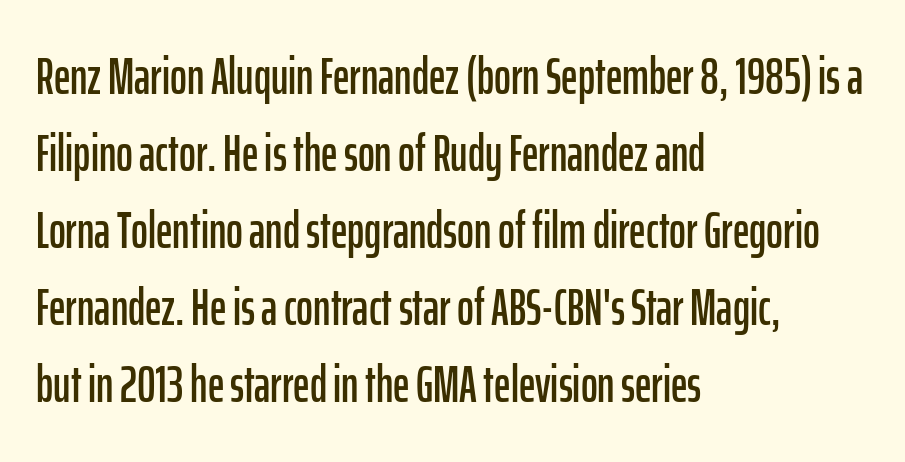
This rendering features lettering with no underline. Vertical strokes here are truly vertical. Tracking value appears to be zero — textbook default spacing. Typographically, this falls in the sans-serif category.
